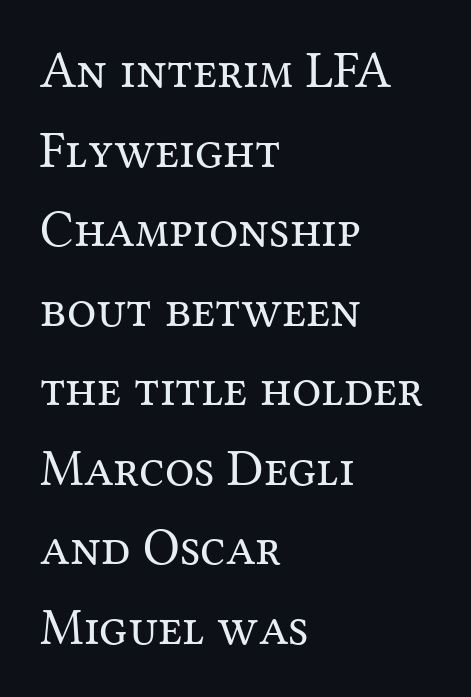
{"serif": "yes", "italic": "no", "bold": "no", "weight": "regular", "width": "normal", "stroke_contrast": "medium", "x_height": "medium", "monospaced": "no", "underline": "no", "align": "left", "line_spacing": "normal", "line_spacing_ratio": 1.53, "letter_spacing": "normal", "letter_spacing_em": 0.0, "glyph_px": 52}
